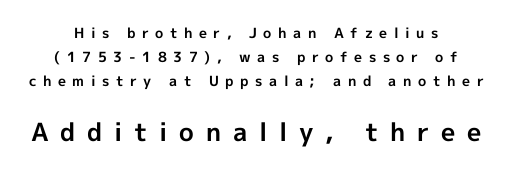
The image shows 25 px bold type, upright; set line spacing 1.72x, unusually wide letter spacing (+0.47 em), not underlined; the second (bottom) block is 1.79x larger.
